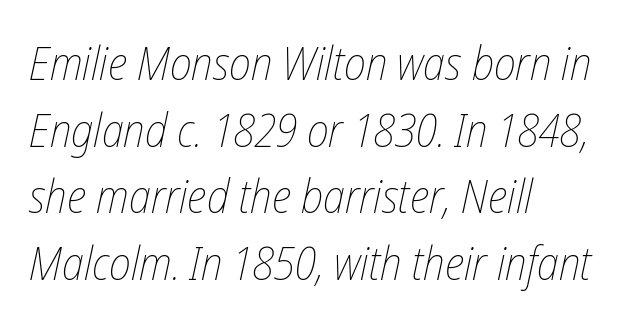
{"italic": "yes", "lean": "right", "slant_degrees": 12, "bold": "no", "weight": "thin", "width": "condensed", "stroke_contrast": "low", "x_height": "medium", "monospaced": "no", "underline": "no", "align": "left", "line_spacing": "normal", "line_spacing_ratio": 1.42, "letter_spacing": "normal", "letter_spacing_em": 0.0, "glyph_px": 47}
